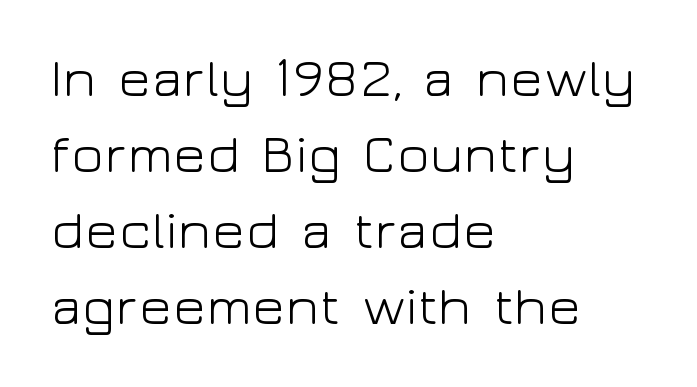
Q: Is the text bold? A: No.
Q: Is the text italic (slanted)? A: No, it is upright.
Q: Is the typeface a serif or a sans-serif typeface? A: Sans-serif.
Q: Is the text underlined? A: No.
Q: How is the paragraph aligned? A: Left-aligned.
Q: Is the spacing between letters normal or unusually wide? A: Normal.
Q: Is the spacing between lines tight, normal or loose? A: Normal.
Q: Width (condensed, normal, or wide)? A: Wide.
Q: Stroke contrast? A: Low.
Q: x-height? A: Medium.
Q: Monospaced? A: No.
